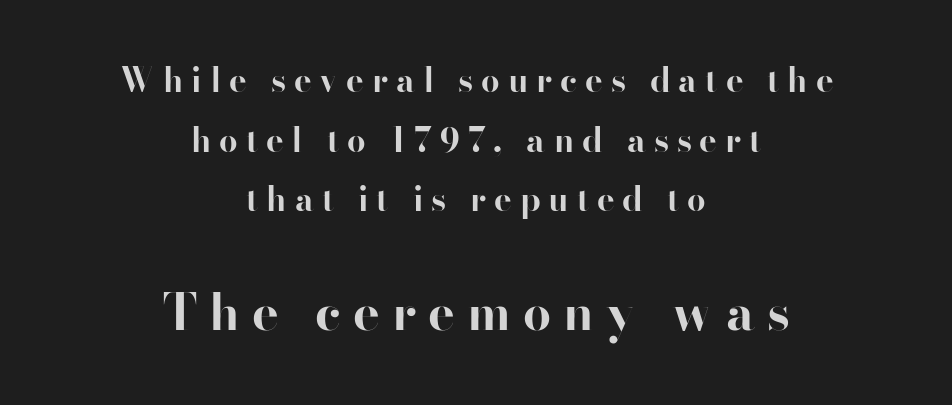
Q: Is the text bold? A: Yes.
Q: Is the text italic (slanted)? A: No, it is upright.
Q: Is the typeface a serif or a sans-serif typeface? A: Sans-serif.
Q: Is the text underlined? A: No.
Q: How is the paragraph aligned? A: Centered.
Q: Is the spacing between letters normal or unusually wide? A: Unusually wide.
Q: Which block of text is set in a larger size, the first (top) or the second (bottom)? A: The second (bottom) one.
Q: Width (condensed, normal, or wide)? A: Normal.
Q: Stroke contrast? A: High.
Q: x-height? A: Small.
Q: Monospaced? A: No.
